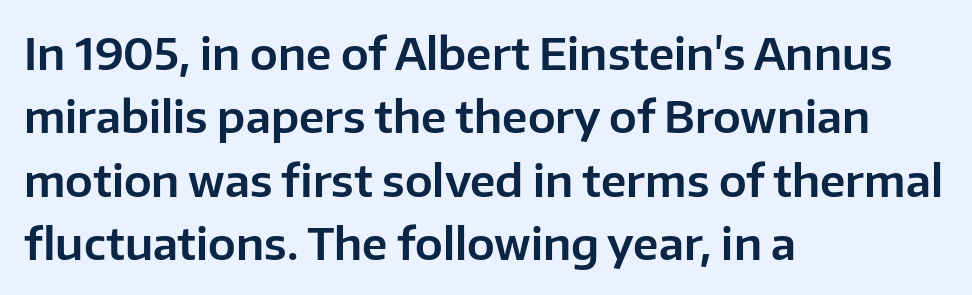
Q: Is the text italic (slanted)? A: No, it is upright.
Q: Is the typeface a serif or a sans-serif typeface? A: Sans-serif.
Q: Is the text underlined? A: No.
Q: How is the paragraph aligned? A: Left-aligned.
Q: Is the spacing between letters normal or unusually wide? A: Normal.
Q: Is the spacing between lines tight, normal or loose? A: Normal.
Q: Width (condensed, normal, or wide)? A: Normal.
Q: Stroke contrast? A: Low.
Q: x-height? A: Medium.
Q: Monospaced? A: No.
